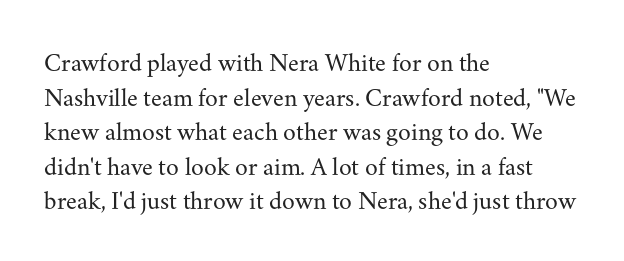
Q: Is the text bold? A: No.
Q: Is the text italic (slanted)? A: No, it is upright.
Q: Is the text underlined? A: No.
Q: How is the paragraph aligned? A: Left-aligned.
Q: Is the spacing between letters normal or unusually wide? A: Normal.
Q: Is the spacing between lines tight, normal or loose? A: Normal.
